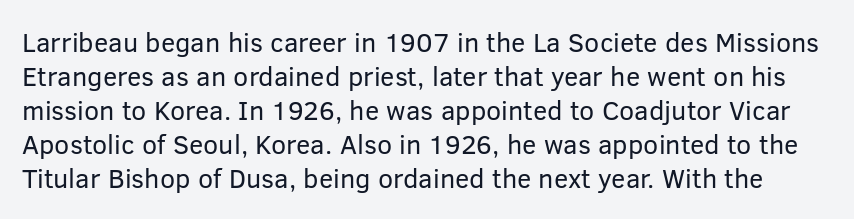
The foot of each line stays bare and open. Stems and bowls with no extra thickness — not bold. The space between consecutive lines is moderate. Posture: straight, roman, zero tilt.
